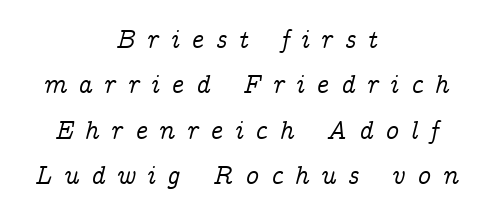
{"italic": "yes", "lean": "right", "slant_degrees": 14, "underline": "no", "align": "center", "line_spacing_ratio": 1.75, "letter_spacing": "wide", "letter_spacing_em": 0.45, "glyph_px": 26}
